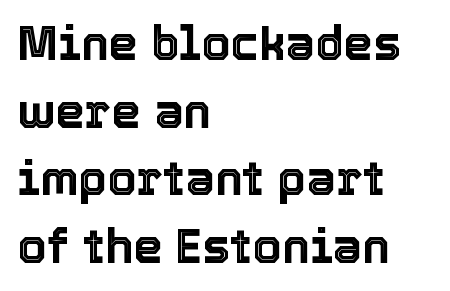
The image shows 47 px text type, upright; set left-aligned, normal line spacing (1.44x), normal letter spacing, not underlined; a medium x-height.
